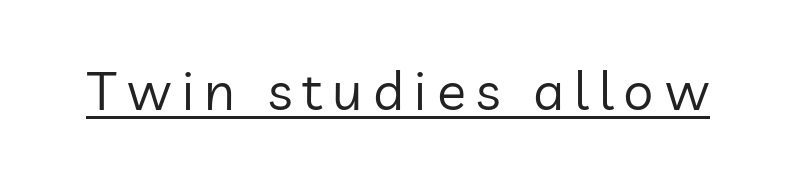
{"serif": "no", "italic": "no", "bold": "no", "weight": "regular", "width": "normal", "stroke_contrast": "low", "x_height": "medium", "monospaced": "no", "underline": "yes", "glyph_px": 54}
